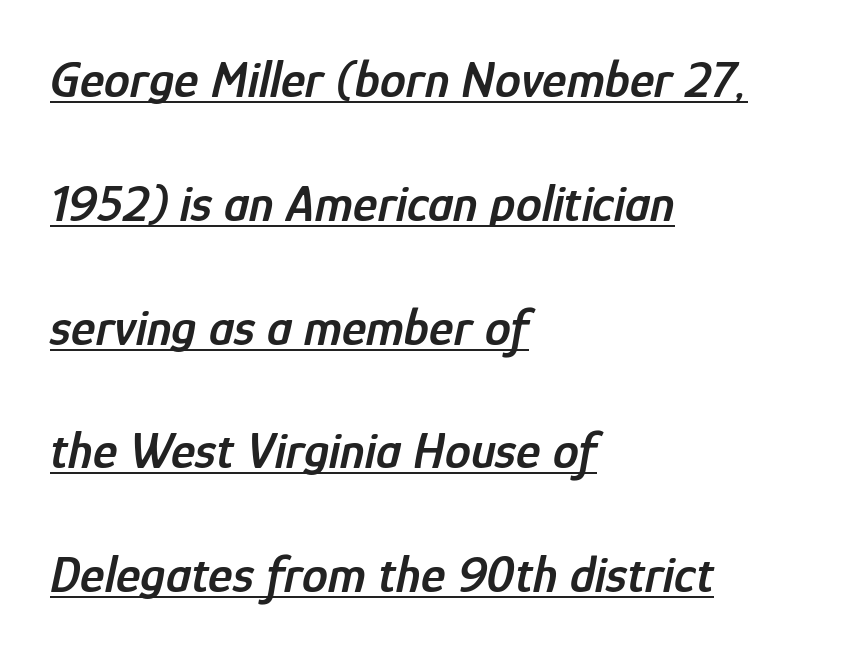
The font is running at a semibold setting, under full bold. The typesetter chose a ragged-right arrangement here. Italic: yes, the glyphs are oblique. Baseline-to-baseline distance is far greater than the letter height.
